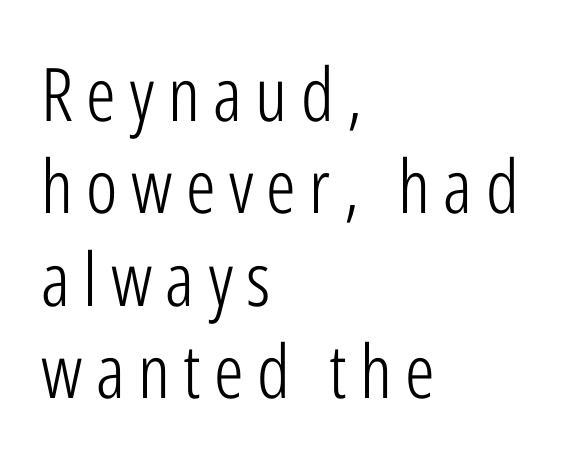
The designer left line spacing at the default. Quick note: underline off. Casual observation: everything's shoved over to the left. Proportional: the letters do not fall into vertical columns.
